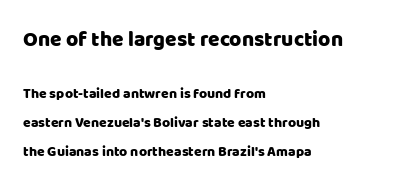
{"italic": "no", "underline": "no", "align": "left", "line_spacing": "loose", "line_spacing_ratio": 2.06, "letter_spacing": "normal", "letter_spacing_em": 0.0, "larger_block": "first", "size_ratio": 1.5, "glyph_px": 21}
